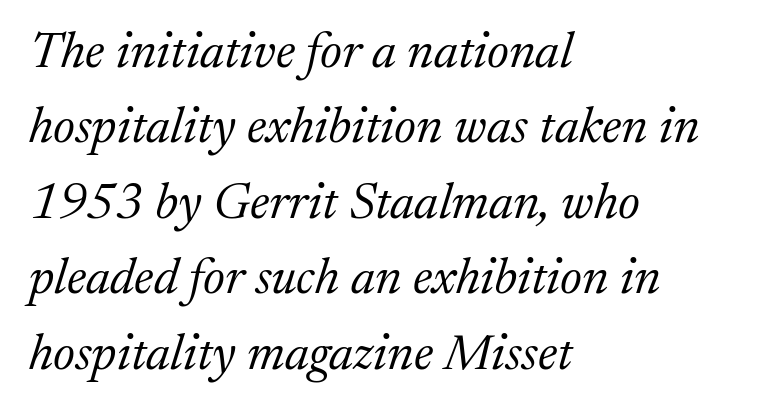
Q: Is the text bold? A: No.
Q: Is the text italic (slanted)? A: Yes, it leans right by about 17 degrees.
Q: Is the typeface a serif or a sans-serif typeface? A: Serif.
Q: Is the text underlined? A: No.
Q: How is the paragraph aligned? A: Left-aligned.
Q: Is the spacing between letters normal or unusually wide? A: Normal.
Q: Is the spacing between lines tight, normal or loose? A: Normal.
Q: Width (condensed, normal, or wide)? A: Normal.
Q: Stroke contrast? A: Medium.
Q: x-height? A: Medium.
Q: Monospaced? A: No.
